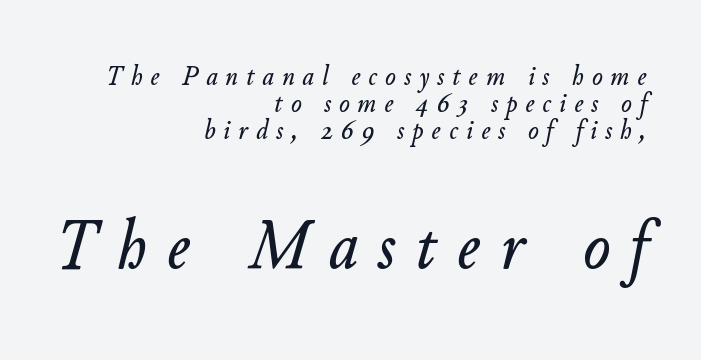
The image shows 71 px text type, italic (leaning right); set right-aligned, tight line spacing (0.97x), unusually wide letter spacing (+0.29 em), not underlined; the second (bottom) block is 2.54x larger; low stroke contrast and a small x-height.
